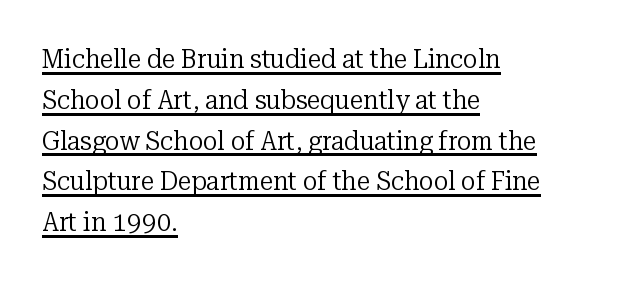
Q: Is the text bold? A: No.
Q: Is the text italic (slanted)? A: No, it is upright.
Q: Is the text underlined? A: Yes.
Q: How is the paragraph aligned? A: Left-aligned.
Q: Is the spacing between letters normal or unusually wide? A: Normal.
Q: Is the spacing between lines tight, normal or loose? A: Normal.
